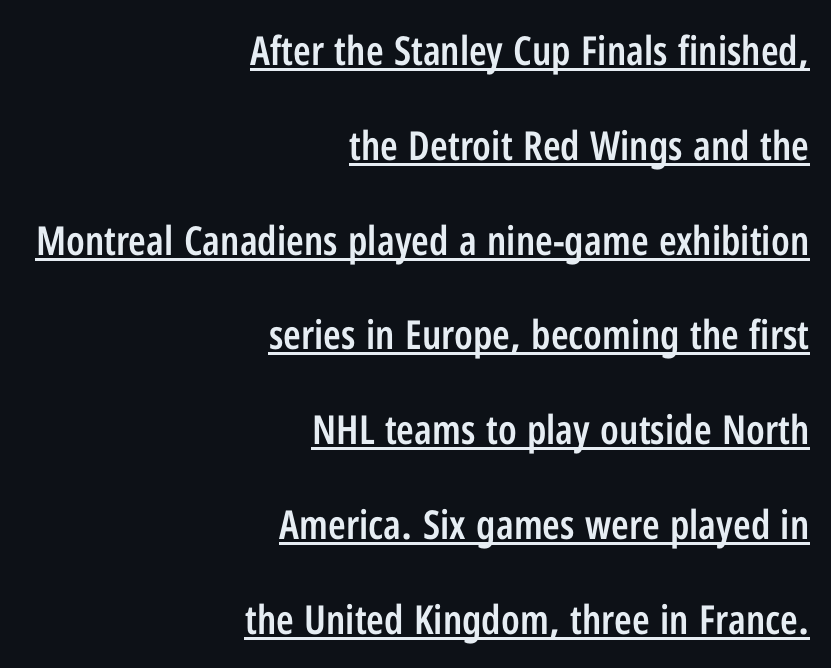
Q: Is the text bold? A: Semi-bold.
Q: Is the text italic (slanted)? A: No, it is upright.
Q: Is the typeface a serif or a sans-serif typeface? A: Sans-serif.
Q: Is the text underlined? A: Yes.
Q: How is the paragraph aligned? A: Right-aligned.
Q: Is the spacing between letters normal or unusually wide? A: Normal.
Q: Is the spacing between lines tight, normal or loose? A: Loose.
Q: Width (condensed, normal, or wide)? A: Condensed.
Q: Stroke contrast? A: Low.
Q: x-height? A: Medium.
Q: Monospaced? A: No.
